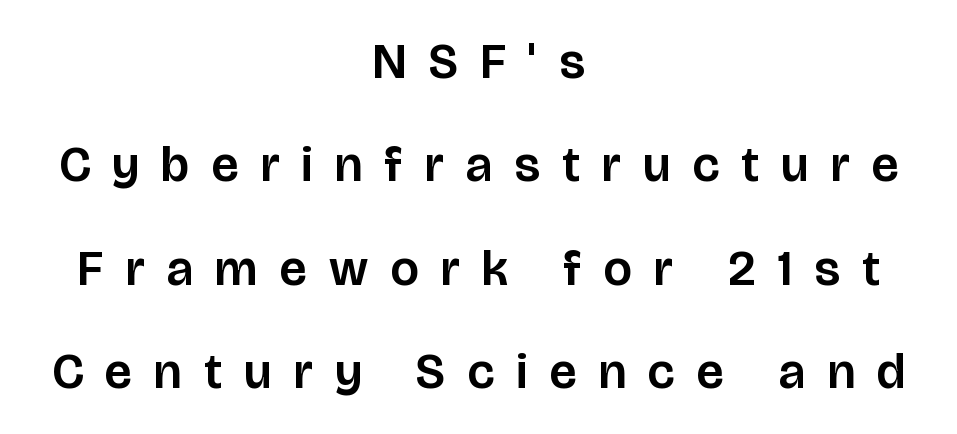
Q: Is the text italic (slanted)? A: No, it is upright.
Q: Is the typeface a serif or a sans-serif typeface? A: Sans-serif.
Q: Is the text underlined? A: No.
Q: How is the paragraph aligned? A: Centered.
Q: Is the spacing between letters normal or unusually wide? A: Unusually wide.
Q: Is the spacing between lines tight, normal or loose? A: Loose.
Q: Width (condensed, normal, or wide)? A: Normal.
Q: Stroke contrast? A: Low.
Q: x-height? A: Large.
Q: Monospaced? A: No.
